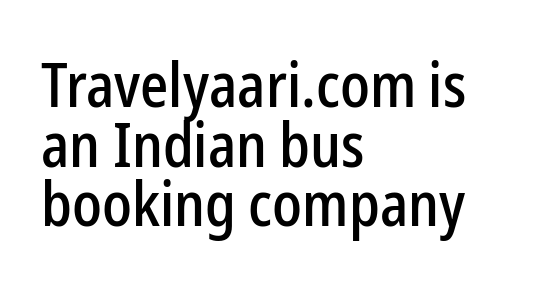
Q: Is the text italic (slanted)? A: No, it is upright.
Q: Is the typeface a serif or a sans-serif typeface? A: Sans-serif.
Q: Is the text underlined? A: No.
Q: How is the paragraph aligned? A: Left-aligned.
Q: Is the spacing between letters normal or unusually wide? A: Normal.
Q: Is the spacing between lines tight, normal or loose? A: Tight.
Q: Width (condensed, normal, or wide)? A: Condensed.
Q: Stroke contrast? A: Low.
Q: x-height? A: Medium.
Q: Monospaced? A: No.
